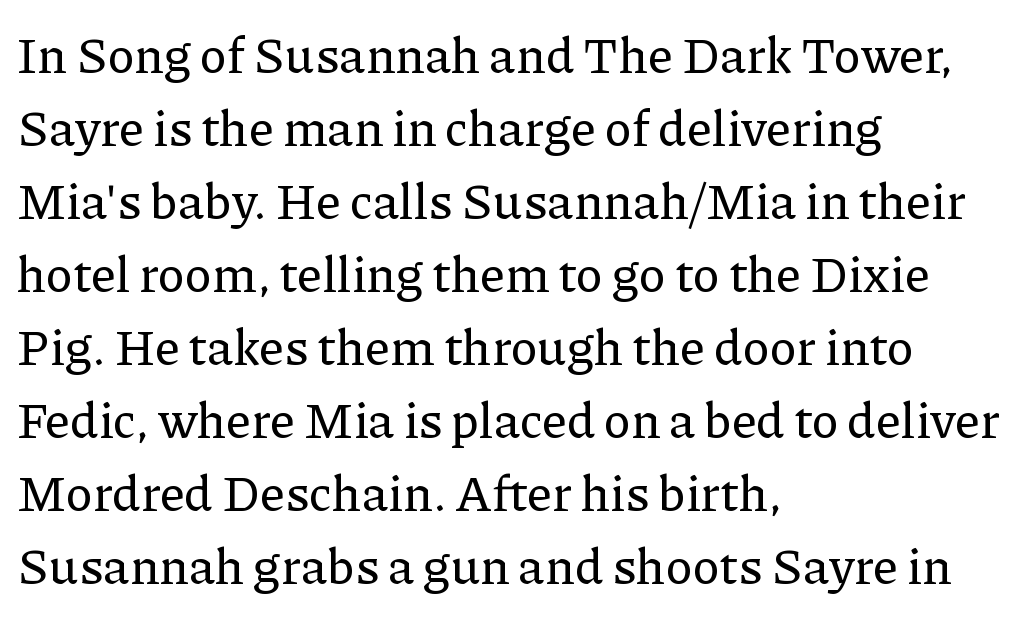
{"serif": "yes", "italic": "no", "width": "normal", "stroke_contrast": "low", "x_height": "medium", "monospaced": "no", "underline": "no", "align": "left", "line_spacing": "normal", "line_spacing_ratio": 1.46, "letter_spacing": "normal", "letter_spacing_em": 0.0, "glyph_px": 50}
